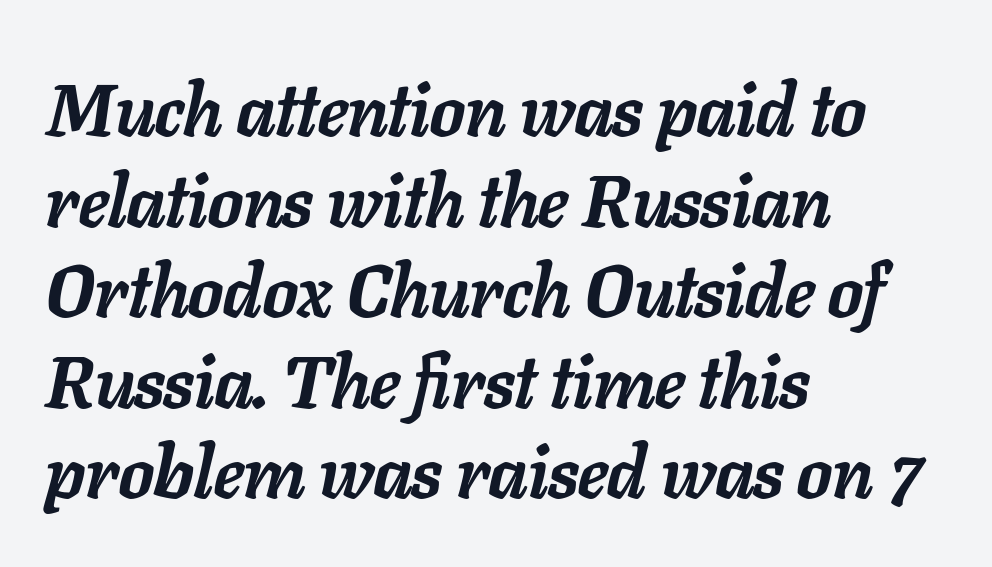
{"italic": "yes", "lean": "right", "slant_degrees": 11, "bold": "yes", "weight": "semibold", "width": "normal", "stroke_contrast": "low", "x_height": "medium", "monospaced": "no", "underline": "no", "align": "left", "line_spacing_ratio": 1.24, "letter_spacing": "normal", "letter_spacing_em": 0.0, "glyph_px": 73}
